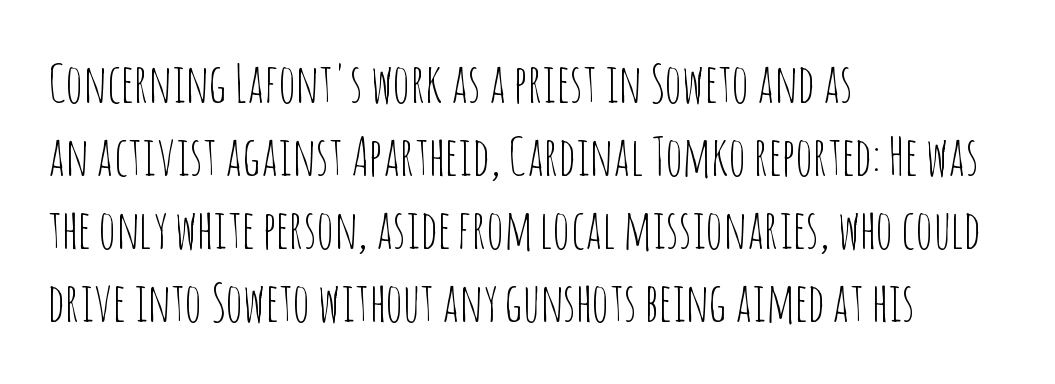
Is this a fixed-width face? No — the glyphs have proportional, varying widths. The font family rendered here belongs to the sans-serif group. These lines keep a tight, regular rhythm from letter to letter. Notice how the stems are strictly vertical — no italics here. The compositor pushed each line to the left boundary.
